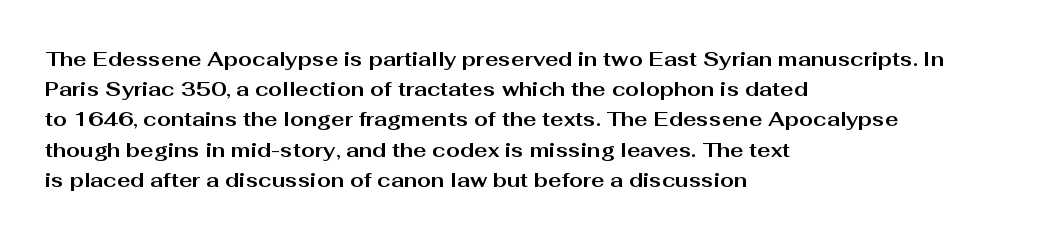
The image shows 20 px bold type, upright; set left-aligned, normal line spacing (1.51x), normal letter spacing, not underlined.
